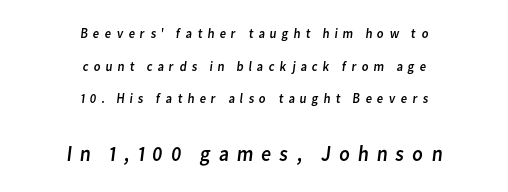
The image shows 22 px text type; set centered, loose line spacing (2.33x), unusually wide letter spacing (+0.33 em), not underlined; the second (bottom) block is 1.57x larger.
